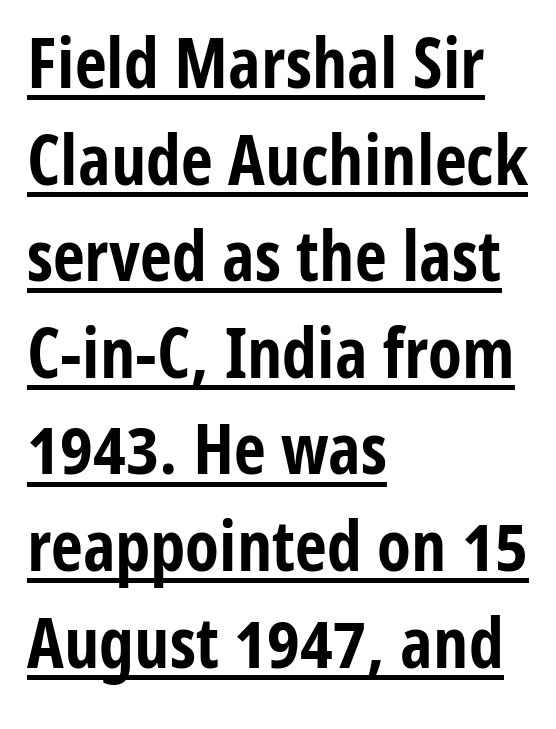
{"serif": "no", "italic": "no", "bold": "yes", "weight": "bold", "width": "condensed", "stroke_contrast": "low", "x_height": "medium", "monospaced": "no", "underline": "yes", "align": "left", "line_spacing": "normal", "line_spacing_ratio": 1.38, "letter_spacing": "normal", "letter_spacing_em": 0.0, "glyph_px": 70}
